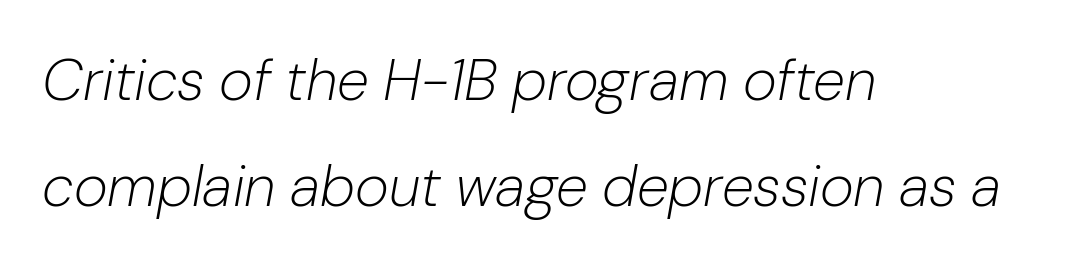
Proportional: the letters do not fall into vertical columns. Clear beneath every line of the passage. Stem width sits at or under what a default text font uses. What stands out about the letter spacing? Nothing — it is the standard amount.
